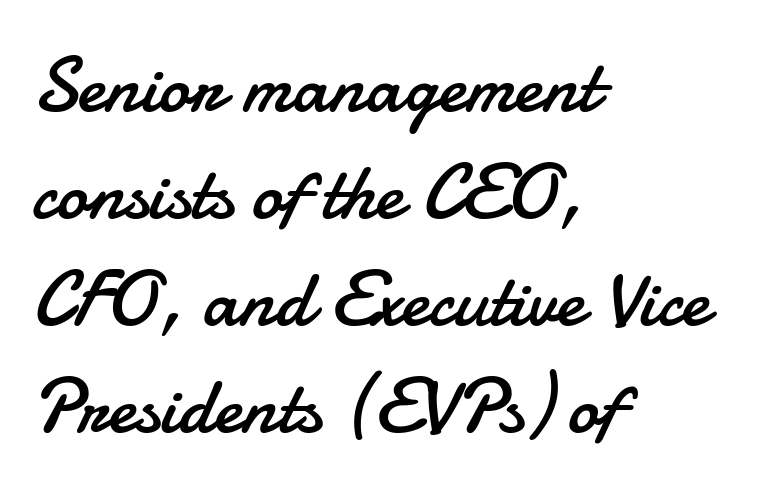
{"serif": "no", "bold": "no", "weight": "regular", "width": "normal", "stroke_contrast": "low", "x_height": "small", "monospaced": "no", "underline": "no", "align": "left", "line_spacing": "normal", "line_spacing_ratio": 1.37, "letter_spacing": "normal", "letter_spacing_em": 0.0, "glyph_px": 78}
